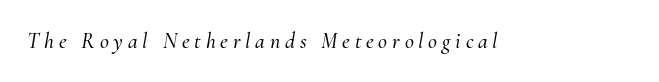
{"italic": "yes", "lean": "right", "slant_degrees": 10, "underline": "no", "letter_spacing": "wide", "letter_spacing_em": 0.22, "glyph_px": 22}
